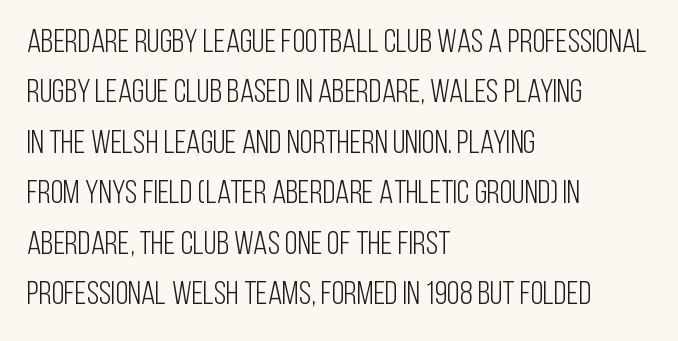
{"serif": "no", "italic": "no", "bold": "no", "weight": "light", "width": "condensed", "stroke_contrast": "low", "x_height": "large", "monospaced": "no", "underline": "no", "align": "left", "line_spacing": "normal", "line_spacing_ratio": 1.53, "letter_spacing": "normal", "letter_spacing_em": 0.0, "glyph_px": 33}
